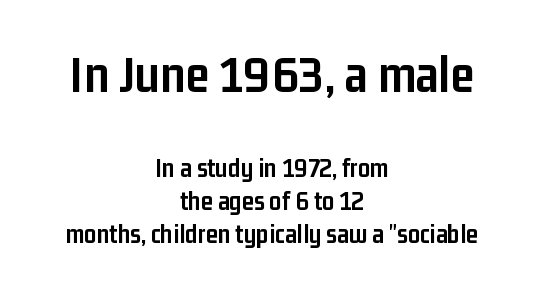
Q: Is the text bold? A: Yes.
Q: Is the text italic (slanted)? A: No, it is upright.
Q: Is the typeface a serif or a sans-serif typeface? A: Sans-serif.
Q: Is the text underlined? A: No.
Q: How is the paragraph aligned? A: Centered.
Q: Is the spacing between letters normal or unusually wide? A: Normal.
Q: Which block of text is set in a larger size, the first (top) or the second (bottom)? A: The first (top) one.
Q: Width (condensed, normal, or wide)? A: Condensed.
Q: Stroke contrast? A: Low.
Q: x-height? A: Medium.
Q: Monospaced? A: No.
